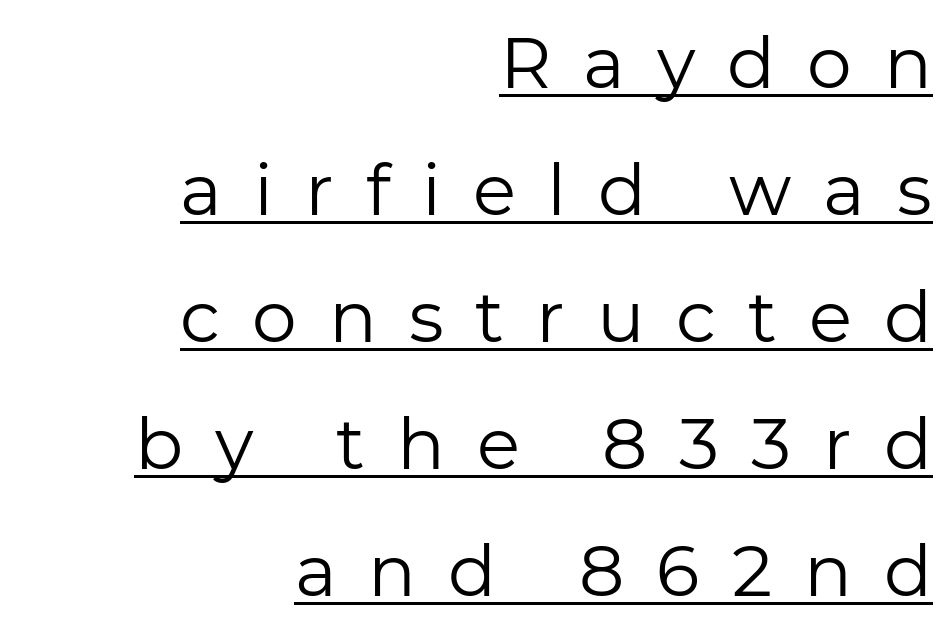
Regarding serifs, this sample does without them. Designer's note — italics off, roman on. Note the varied advance widths — an 'i' is clearly narrower than an 'm'. The strokes carry an ordinary text weight at most. The paragraph shown leans on its right margin.
